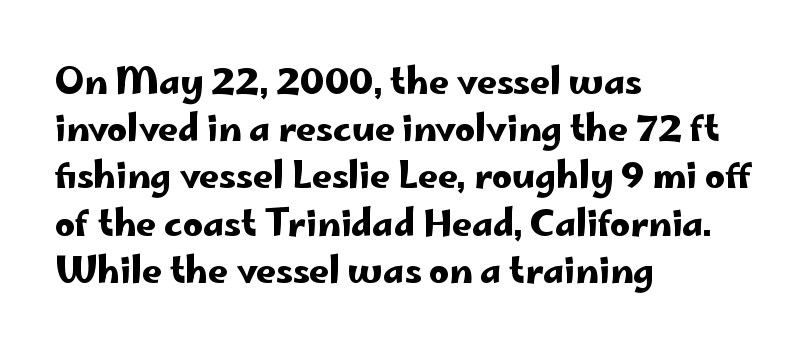
{"serif": "no", "italic": "no", "width": "wide", "stroke_contrast": "low", "x_height": "small", "monospaced": "no", "underline": "no", "align": "left", "line_spacing": "normal", "line_spacing_ratio": 1.35, "letter_spacing": "normal", "letter_spacing_em": 0.0, "glyph_px": 35}
